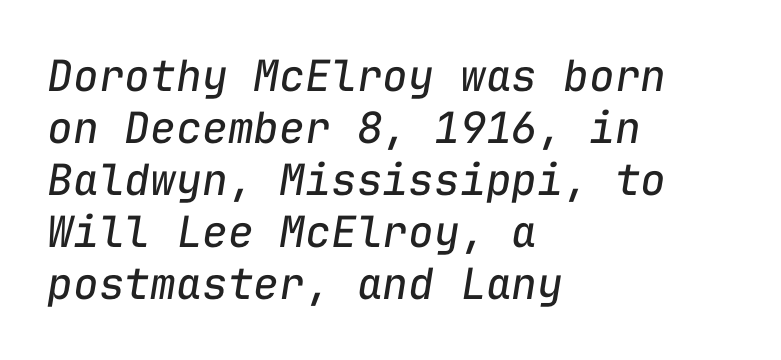
Q: Is the text bold? A: No.
Q: Is the text italic (slanted)? A: Yes, it leans right by about 9 degrees.
Q: Is the text underlined? A: No.
Q: How is the paragraph aligned? A: Left-aligned.
Q: Is the spacing between letters normal or unusually wide? A: Normal.
Q: Width (condensed, normal, or wide)? A: Normal.
Q: Stroke contrast? A: Low.
Q: x-height? A: Medium.
Q: Monospaced? A: Yes.
